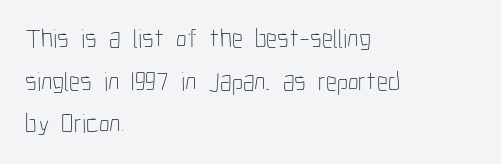
The image shows 27 px text type, upright; set left-aligned, normal line spacing (1.58x), normal letter spacing, not underlined.
